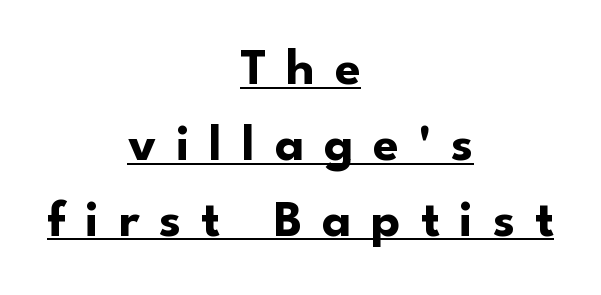
Q: Is the text bold? A: Yes.
Q: Is the text italic (slanted)? A: No, it is upright.
Q: Is the typeface a serif or a sans-serif typeface? A: Sans-serif.
Q: Is the text underlined? A: Yes.
Q: How is the paragraph aligned? A: Centered.
Q: Is the spacing between letters normal or unusually wide? A: Unusually wide.
Q: Is the spacing between lines tight, normal or loose? A: Normal.
Q: Width (condensed, normal, or wide)? A: Normal.
Q: Stroke contrast? A: Low.
Q: x-height? A: Small.
Q: Monospaced? A: No.
